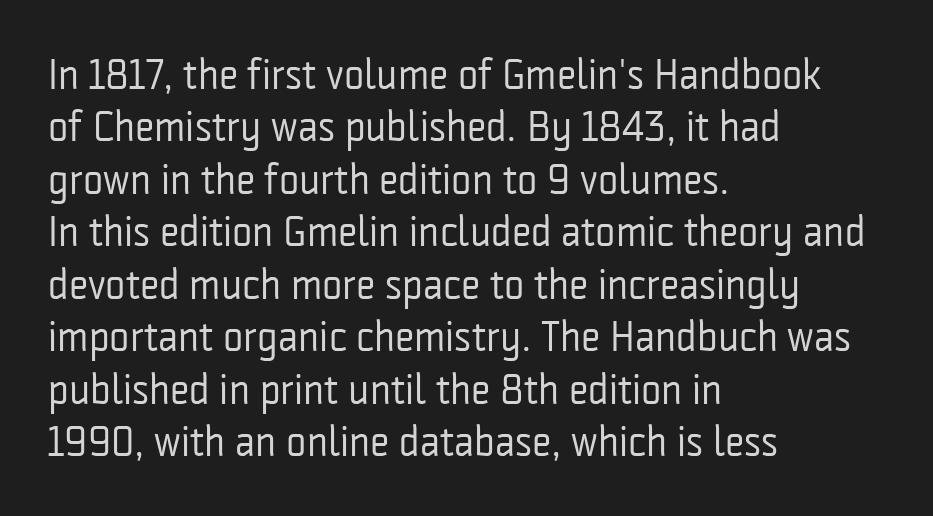
{"serif": "no", "italic": "no", "bold": "no", "weight": "regular", "width": "condensed", "stroke_contrast": "low", "x_height": "medium", "monospaced": "no", "underline": "no", "align": "left", "line_spacing_ratio": 1.22, "letter_spacing": "normal", "letter_spacing_em": 0.0, "glyph_px": 43}
